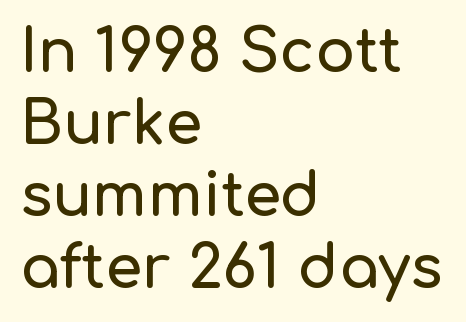
{"serif": "no", "italic": "no", "width": "normal", "stroke_contrast": "low", "x_height": "medium", "monospaced": "no", "underline": "no", "align": "left", "line_spacing_ratio": 1.22, "letter_spacing": "normal", "letter_spacing_em": 0.0, "glyph_px": 59}
